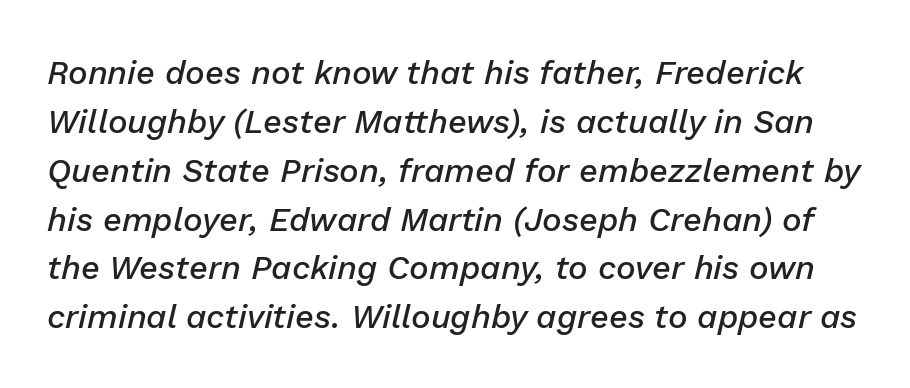
Q: Is the text bold? A: Semi-bold.
Q: Is the text italic (slanted)? A: Yes, it leans right by about 13 degrees.
Q: Is the text underlined? A: No.
Q: Is the spacing between letters normal or unusually wide? A: Normal.
Q: Is the spacing between lines tight, normal or loose? A: Normal.
Q: Width (condensed, normal, or wide)? A: Normal.
Q: Stroke contrast? A: Low.
Q: x-height? A: Medium.
Q: Monospaced? A: No.
